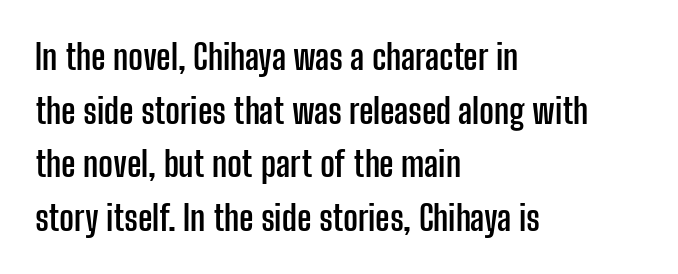
{"serif": "no", "italic": "no", "bold": "yes", "weight": "semibold", "width": "condensed", "stroke_contrast": "low", "x_height": "medium", "monospaced": "no", "underline": "no", "align": "left", "line_spacing": "normal", "line_spacing_ratio": 1.53, "letter_spacing": "normal", "letter_spacing_em": 0.0, "glyph_px": 35}
